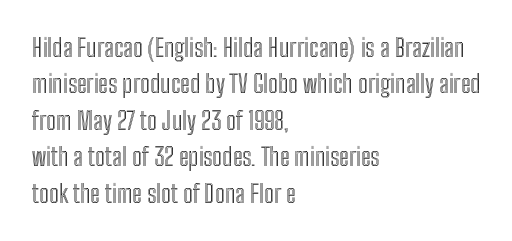
The image shows 25 px text type, upright; set left-aligned, normal line spacing (1.46x), normal letter spacing, not underlined.
